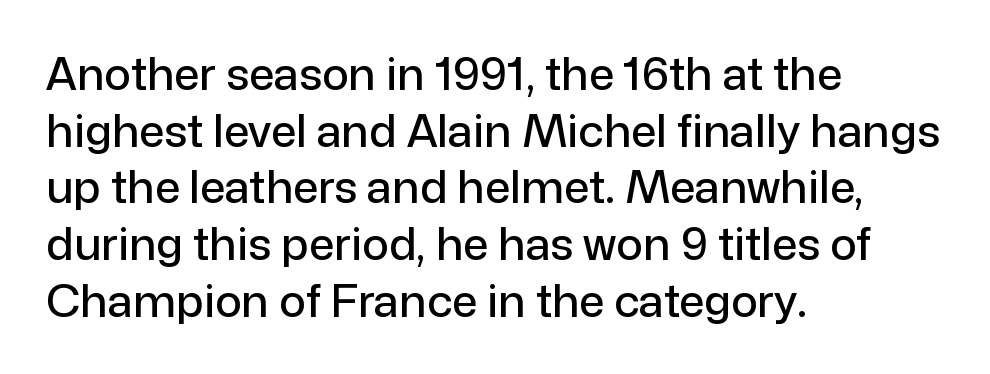
Q: Is the text italic (slanted)? A: No, it is upright.
Q: Is the typeface a serif or a sans-serif typeface? A: Sans-serif.
Q: Is the text underlined? A: No.
Q: How is the paragraph aligned? A: Left-aligned.
Q: Is the spacing between letters normal or unusually wide? A: Normal.
Q: Is the spacing between lines tight, normal or loose? A: Normal.
Q: Width (condensed, normal, or wide)? A: Normal.
Q: Stroke contrast? A: Low.
Q: x-height? A: Medium.
Q: Monospaced? A: No.
